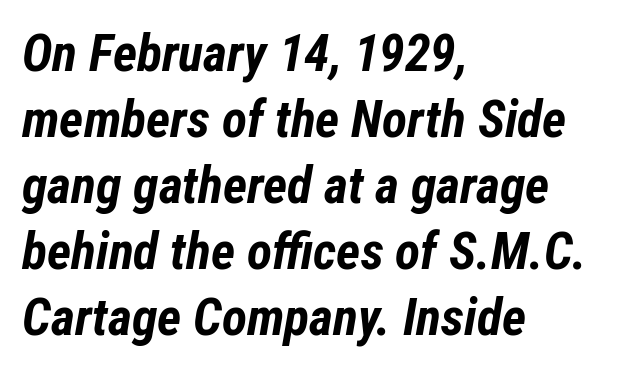
{"italic": "yes", "lean": "right", "slant_degrees": 12, "bold": "yes", "weight": "bold", "width": "condensed", "stroke_contrast": "low", "x_height": "medium", "monospaced": "no", "underline": "no", "align": "left", "line_spacing": "normal", "line_spacing_ratio": 1.27, "letter_spacing": "normal", "letter_spacing_em": 0.0, "glyph_px": 52}
